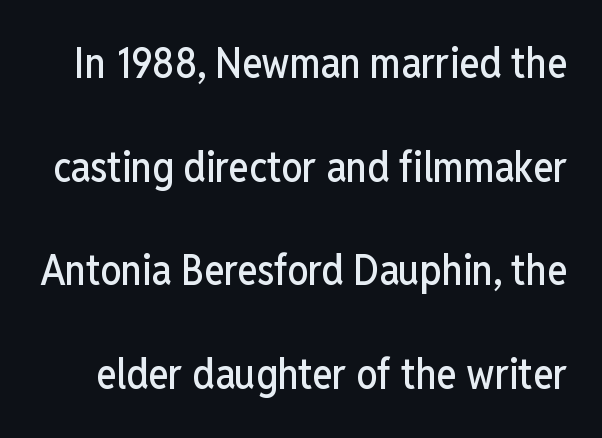
Q: Is the text italic (slanted)? A: No, it is upright.
Q: Is the typeface a serif or a sans-serif typeface? A: Sans-serif.
Q: Is the text underlined? A: No.
Q: Is the spacing between letters normal or unusually wide? A: Normal.
Q: Is the spacing between lines tight, normal or loose? A: Loose.
Q: Width (condensed, normal, or wide)? A: Condensed.
Q: Stroke contrast? A: Low.
Q: x-height? A: Medium.
Q: Monospaced? A: No.
